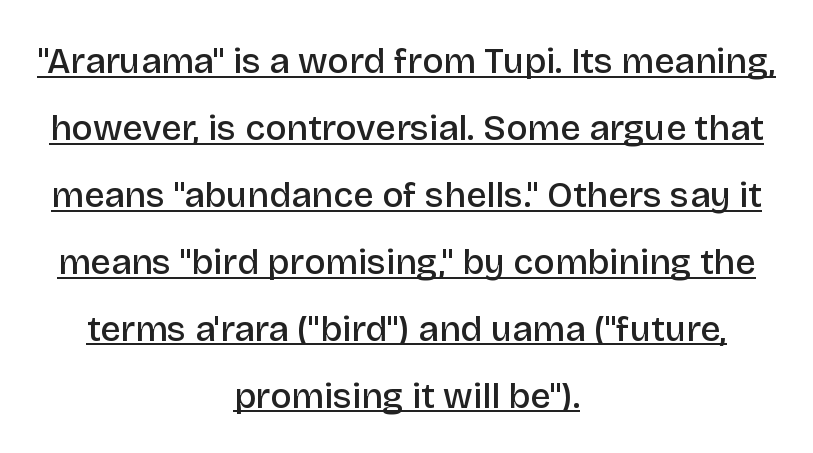
Students, note that the glyphs here touch the page at normal intervals. The rendering shows plain stroke endings on the letterforms — a sans-serif design. The face used here is proportionally spaced, like ordinary book or web type. The sample's only ornament is a line tracing under the words.
